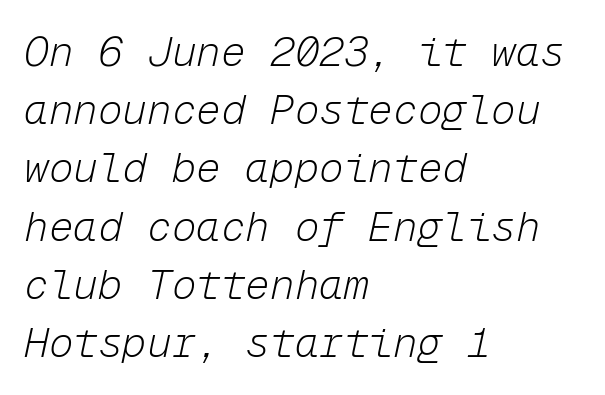
Monospaced: the letters line up in strict vertical columns. These lines sit exactly where default settings would place them. Caption: standard tracking, unaltered. Casual observation: everything's shoved over to the left.
